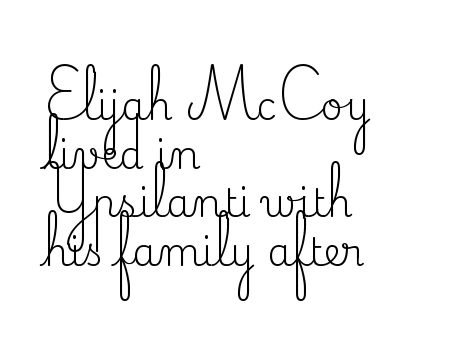
The image shows 39 px regular-weight serif type, upright; set left-aligned, normal line spacing (1.25x), normal letter spacing, not underlined; medium stroke contrast and a small x-height.
